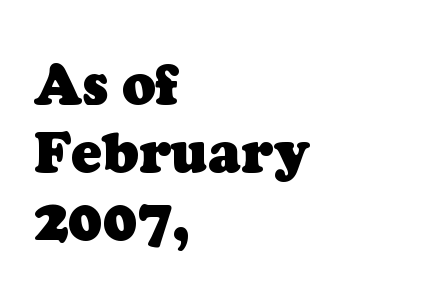
The image shows 56 px heavy serif type; set left-aligned, line spacing 1.21x, normal letter spacing, not underlined; low stroke contrast and a medium x-height.
